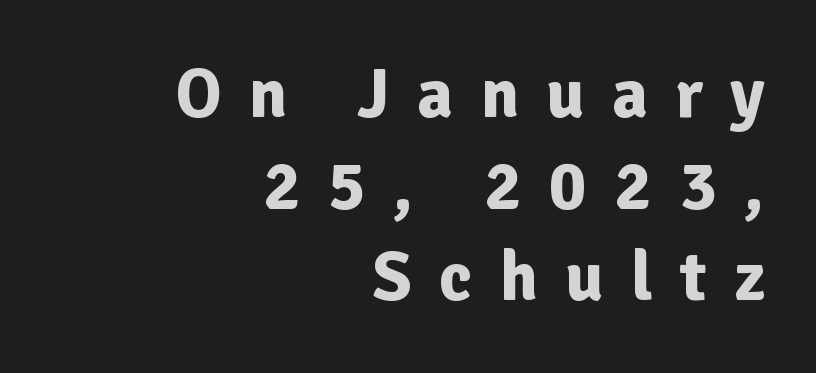
The glyphs have the mass of a bold cut. Glyph-to-glyph distance is far greater than everyday printed text. Unlike a traditional serif, this face leaves its strokes unadorned. Underlining? Definitely not there. Note the varied advance widths — an 'i' is clearly narrower than an 'm'. Does the leading feel generous? No, just average.
